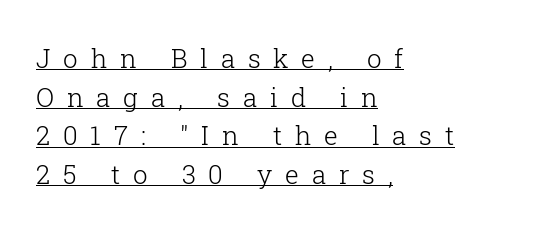
The image shows 26 px text type, upright; set left-aligned, normal line spacing (1.49x), unusually wide letter spacing (+0.49 em), underlined.
